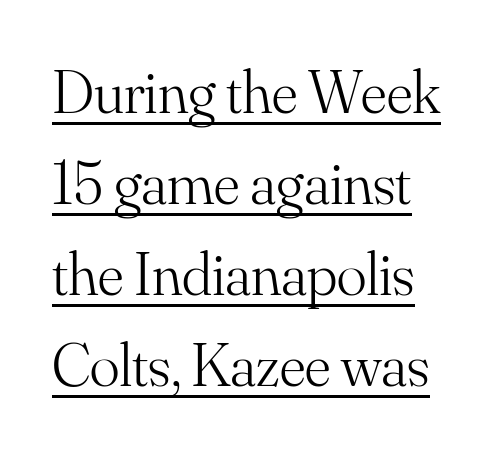
{"serif": "yes", "italic": "no", "bold": "no", "weight": "light", "width": "normal", "stroke_contrast": "medium", "x_height": "small", "monospaced": "no", "underline": "yes", "line_spacing": "normal", "line_spacing_ratio": 1.47, "letter_spacing": "normal", "letter_spacing_em": 0.0, "glyph_px": 62}
